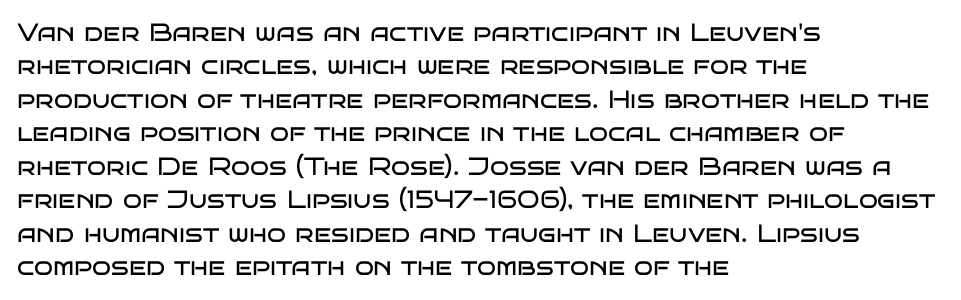
The image shows 25 px text type, upright; set left-aligned, normal line spacing (1.34x), normal letter spacing, not underlined.
